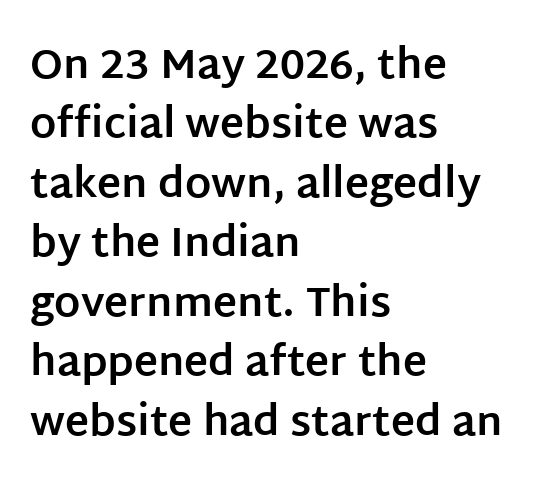
Unlike italic type, these characters show no tilt at all. Note: no serifs on the glyphs. A student would call this left alignment; a typographer would say flush left, rag right. Plain, unruled lines of type. Do the characters align in a grid? No, the font is proportional.
